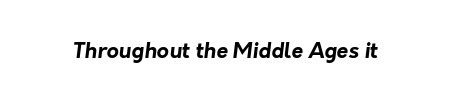
On the weight axis this lands at bold, roughly 700. Spacing between characters is what you'd get straight out of the box. Check under the words: just untouched page.
